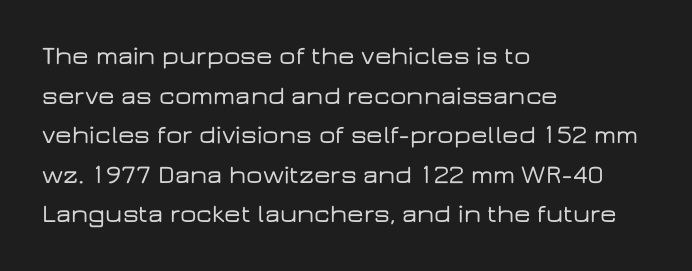
Interline gaps are of average width in this sample. The type sits square on the baseline with zero lean. Just letters on the line, the space beneath them empty. Students, note that the glyphs here touch the page at normal intervals. The rendering anchors every line to the left-hand side.
